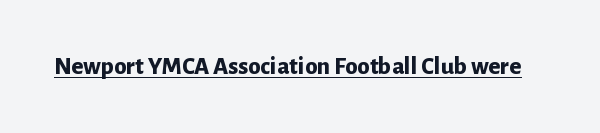
Q: Is the text bold? A: Yes.
Q: Is the text italic (slanted)? A: No, it is upright.
Q: Is the text underlined? A: Yes.
Q: Is the spacing between letters normal or unusually wide? A: Normal.
